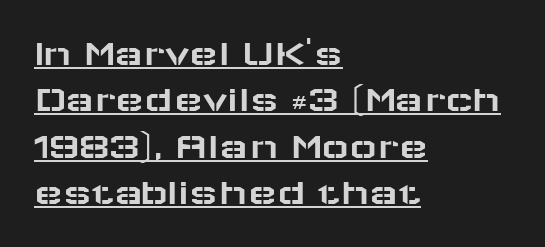
The image shows 38 px wide sans-serif type, upright; set left-aligned, line spacing 1.22x, normal letter spacing, underlined; low stroke contrast and a medium x-height.
